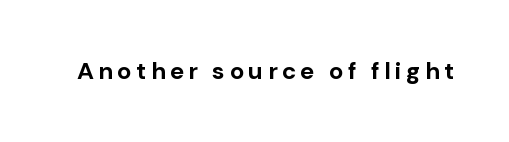
{"italic": "no", "bold": "yes", "underline": "no", "glyph_px": 24}
